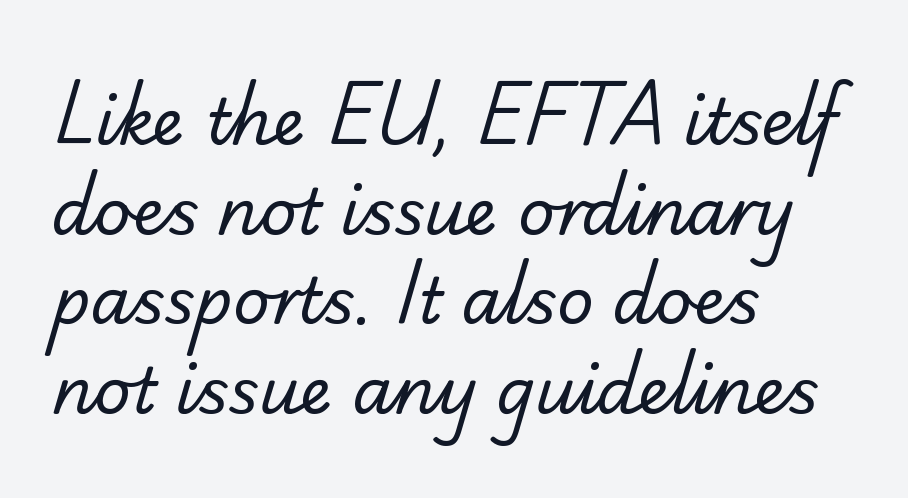
{"serif": "no", "bold": "no", "weight": "regular", "width": "normal", "stroke_contrast": "low", "x_height": "small", "monospaced": "no", "underline": "no", "align": "left", "line_spacing": "normal", "line_spacing_ratio": 1.4, "letter_spacing": "normal", "letter_spacing_em": 0.0, "glyph_px": 64}
